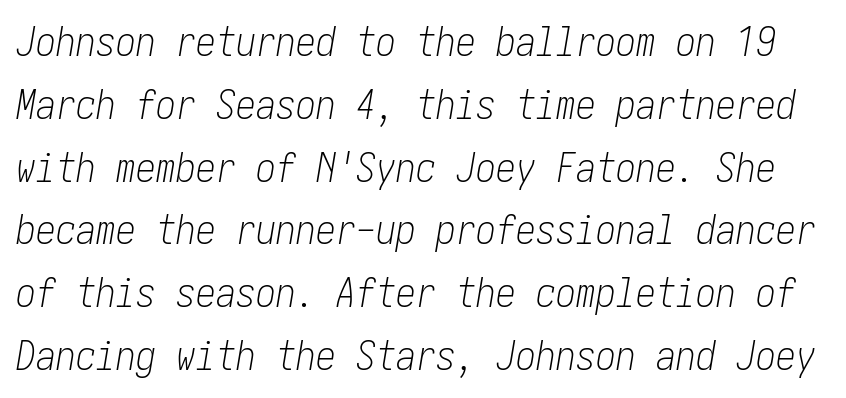
{"italic": "yes", "lean": "right", "slant_degrees": 10, "bold": "no", "weight": "light", "width": "condensed", "stroke_contrast": "low", "x_height": "medium", "underline": "no", "line_spacing": "normal", "line_spacing_ratio": 1.57, "letter_spacing": "normal", "letter_spacing_em": 0.0, "glyph_px": 40}
